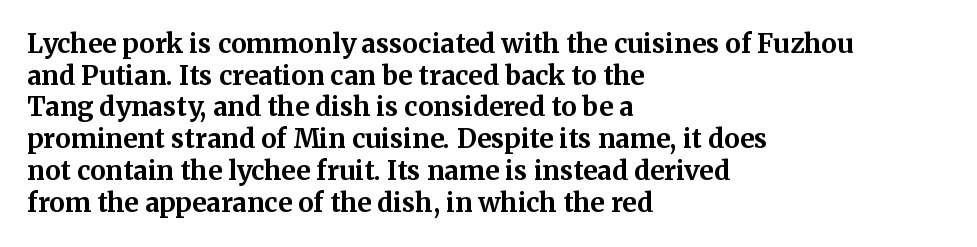
Q: Is the text bold? A: Yes.
Q: Is the text italic (slanted)? A: No, it is upright.
Q: Is the text underlined? A: No.
Q: How is the paragraph aligned? A: Left-aligned.
Q: Is the spacing between letters normal or unusually wide? A: Normal.
